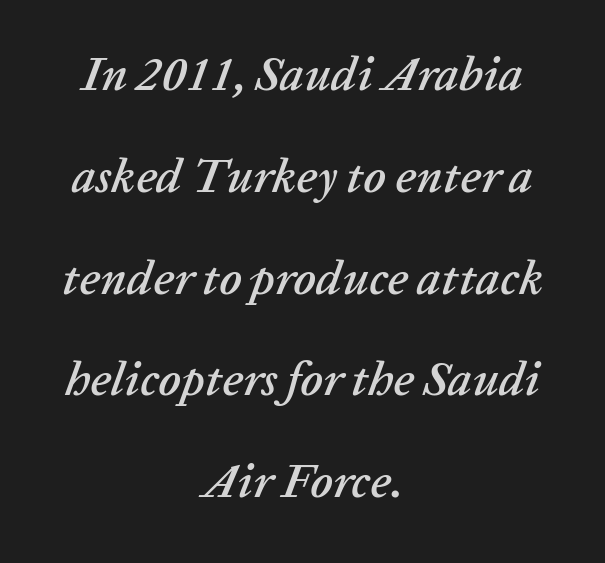
Q: Is the text italic (slanted)? A: Yes, it leans right by about 20 degrees.
Q: Is the text underlined? A: No.
Q: How is the paragraph aligned? A: Centered.
Q: Is the spacing between letters normal or unusually wide? A: Normal.
Q: Is the spacing between lines tight, normal or loose? A: Loose.
Q: Width (condensed, normal, or wide)? A: Normal.
Q: Stroke contrast? A: Low.
Q: x-height? A: Medium.
Q: Monospaced? A: No.
